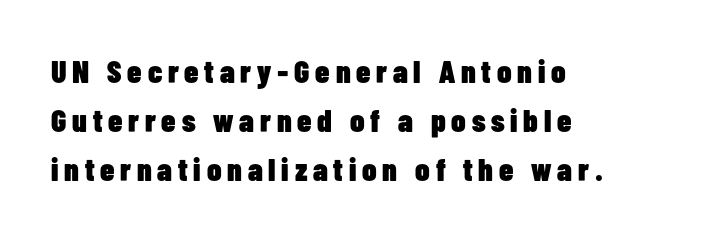
The image shows 32 px heavy, condensed sans-serif type, upright; set left-aligned, normal line spacing (1.53x), not underlined; low stroke contrast and a medium x-height.
